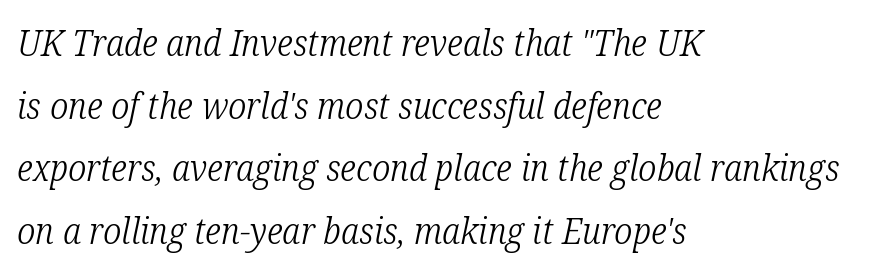
The image shows 36 px light, condensed serif type, italic (leaning right); set left-aligned, line spacing 1.74x, normal letter spacing, not underlined; low stroke contrast and a medium x-height.
